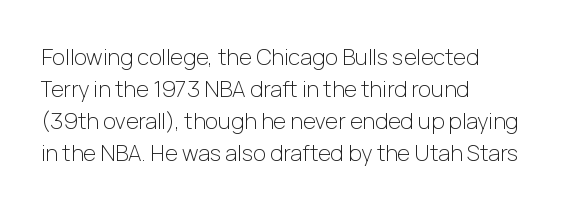
The image shows 22 px text type, upright; set left-aligned, normal line spacing (1.46x), normal letter spacing, not underlined.
